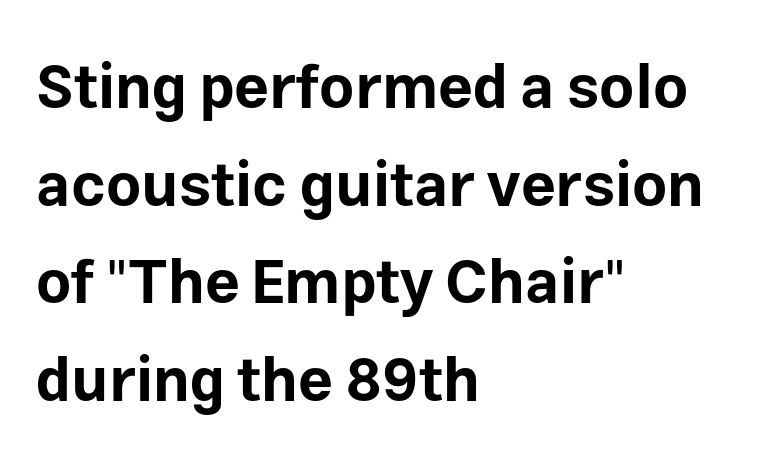
The image shows 61 px bold sans-serif type, upright; set left-aligned, normal line spacing (1.6x), normal letter spacing, not underlined; low stroke contrast and a medium x-height.
